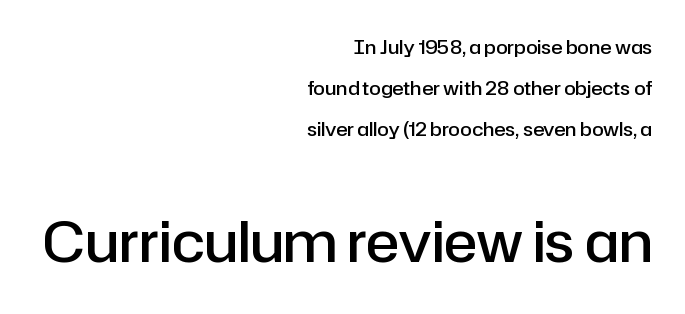
Q: Is the text bold? A: Semi-bold.
Q: Is the text italic (slanted)? A: No, it is upright.
Q: Is the typeface a serif or a sans-serif typeface? A: Sans-serif.
Q: Is the text underlined? A: No.
Q: How is the paragraph aligned? A: Right-aligned.
Q: Is the spacing between letters normal or unusually wide? A: Normal.
Q: Is the spacing between lines tight, normal or loose? A: Loose.
Q: Which block of text is set in a larger size, the first (top) or the second (bottom)? A: The second (bottom) one.
Q: Width (condensed, normal, or wide)? A: Normal.
Q: Stroke contrast? A: Low.
Q: x-height? A: Medium.
Q: Monospaced? A: No.
